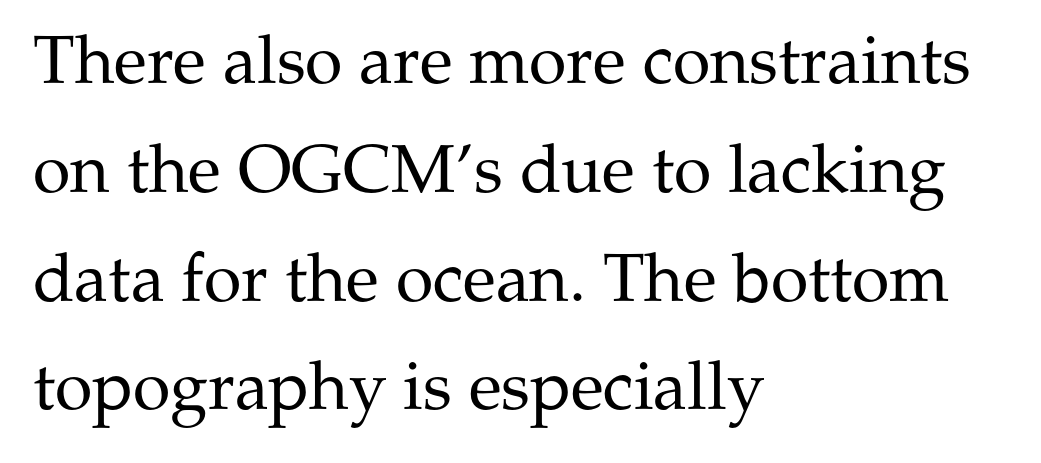
{"serif": "yes", "italic": "no", "bold": "no", "weight": "regular", "width": "normal", "stroke_contrast": "medium", "x_height": "medium", "monospaced": "no", "underline": "no", "align": "left", "line_spacing": "normal", "line_spacing_ratio": 1.6, "letter_spacing": "normal", "letter_spacing_em": 0.0, "glyph_px": 68}
